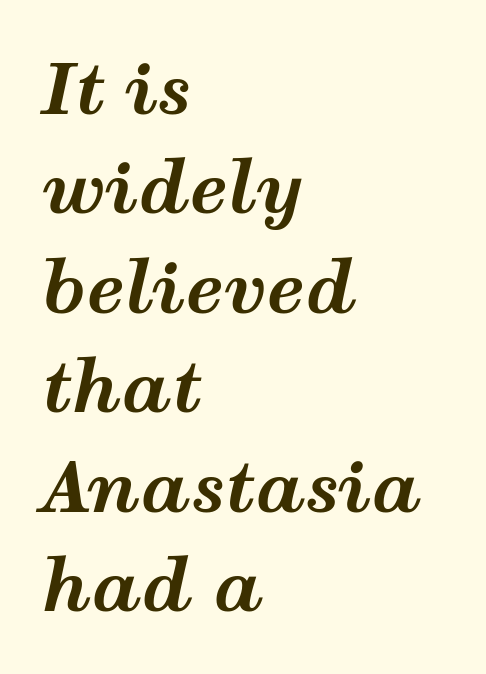
The image shows 70 px bold, wide type, italic (leaning right); set left-aligned, normal line spacing (1.42x), normal letter spacing, not underlined; medium stroke contrast and a medium x-height.
